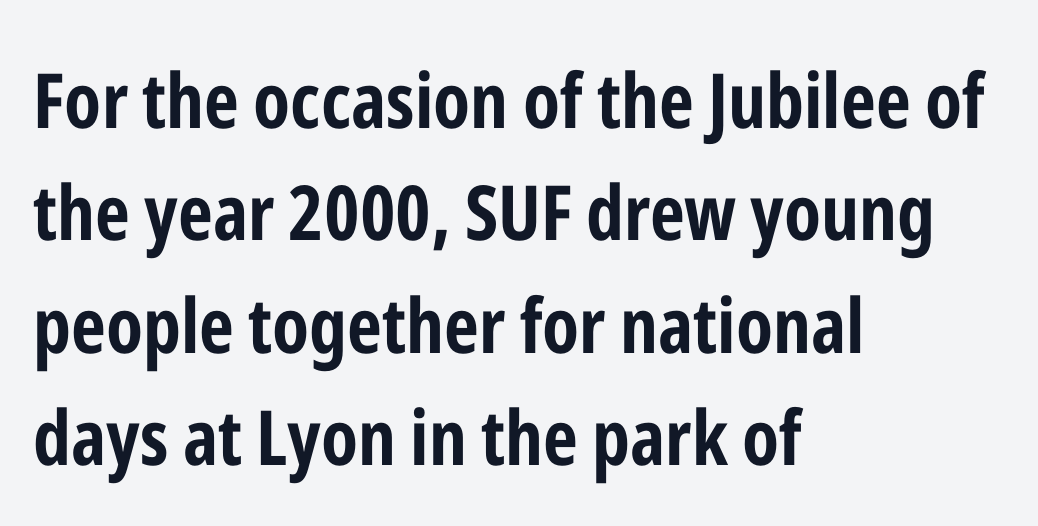
The image shows 76 px bold, condensed sans-serif type, upright; set left-aligned, normal line spacing (1.48x), normal letter spacing, not underlined; low stroke contrast and a medium x-height.
